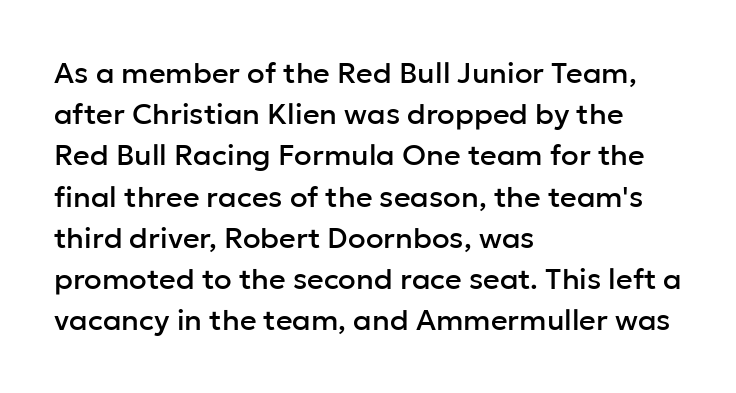
In terms of letterspacing, this is plain default setting. Each line starts at the same left margin while the right side varies. Nope, no serifs anywhere on these letters. The block of text has a typical density, with ordinary space between rows.
